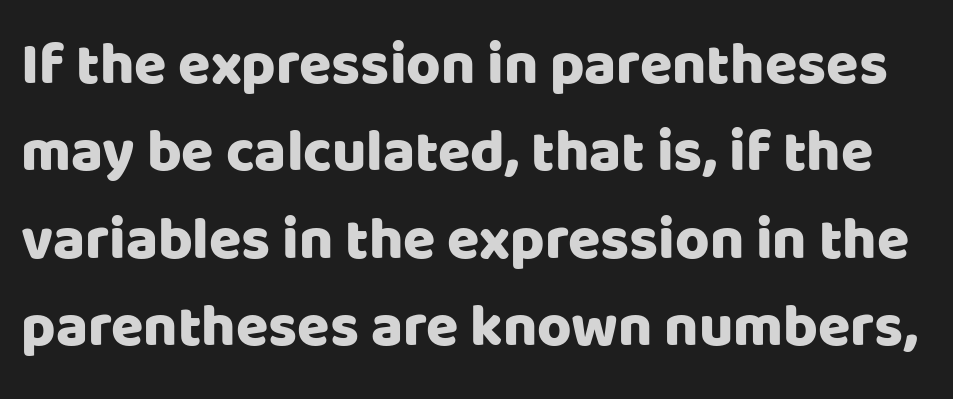
{"serif": "no", "italic": "no", "width": "normal", "stroke_contrast": "low", "x_height": "large", "monospaced": "no", "underline": "no", "line_spacing": "normal", "line_spacing_ratio": 1.48, "letter_spacing": "normal", "letter_spacing_em": 0.0, "glyph_px": 59}
